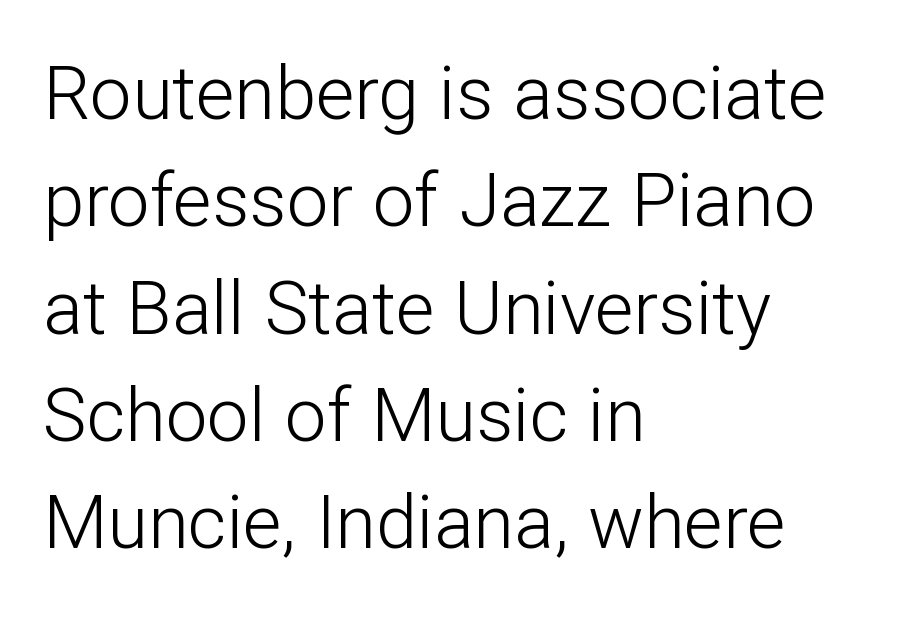
Q: Is the text bold? A: No.
Q: Is the text italic (slanted)? A: No, it is upright.
Q: Is the typeface a serif or a sans-serif typeface? A: Sans-serif.
Q: Is the text underlined? A: No.
Q: How is the paragraph aligned? A: Left-aligned.
Q: Is the spacing between letters normal or unusually wide? A: Normal.
Q: Is the spacing between lines tight, normal or loose? A: Normal.
Q: Width (condensed, normal, or wide)? A: Normal.
Q: Stroke contrast? A: Low.
Q: x-height? A: Medium.
Q: Monospaced? A: No.
